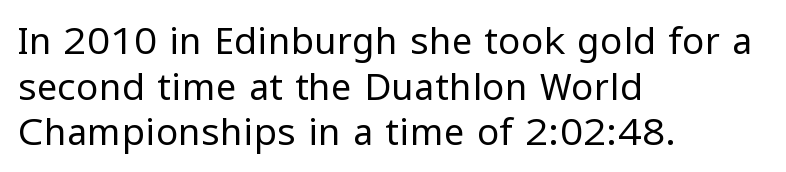
The image shows 37 px regular-weight sans-serif type, upright; set left-aligned, line spacing 1.23x, normal letter spacing, not underlined; low stroke contrast and a medium x-height.
